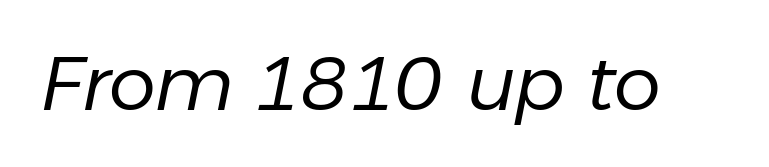
Has an underline been added? It has not. No extra tracking has been applied to these lines. The letters look calm and open, with moderate or lighter stems. When letters slant like this, we call the style italic. Each letter keeps its own natural width here, so spacing adapts to shape.
